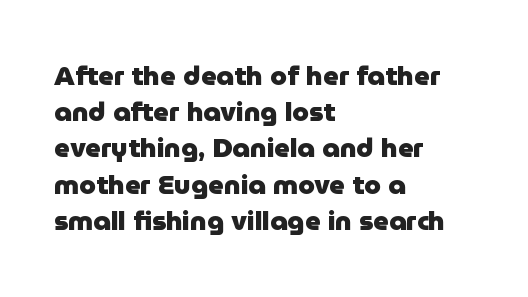
The image shows 27 px bold type, upright; set left-aligned, normal line spacing (1.34x), normal letter spacing, not underlined.
